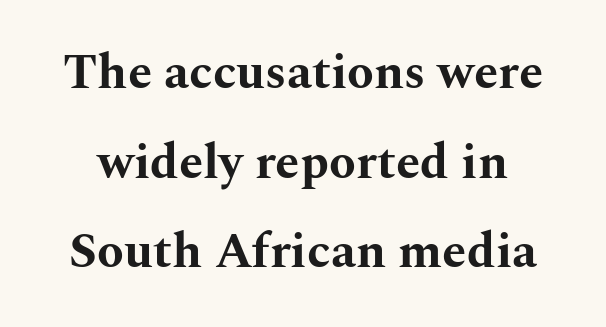
Italic: no, the glyphs are upright roman. This rendering leaves character spacing at its baseline value. The gap between lines stays unmarked. Spacing verdict: proportional, widths tailored to each character. Students, this is bold: see how much ink each stroke carries.
